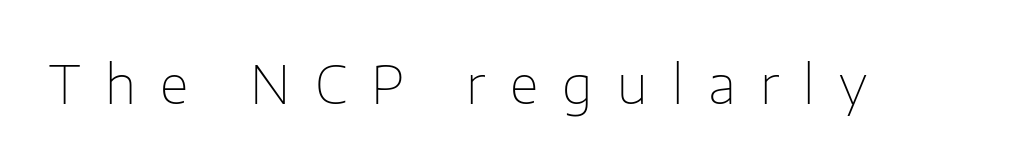
Q: Is the text bold? A: No.
Q: Is the text italic (slanted)? A: No, it is upright.
Q: Is the typeface a serif or a sans-serif typeface? A: Sans-serif.
Q: Is the text underlined? A: No.
Q: Is the spacing between letters normal or unusually wide? A: Unusually wide.
Q: Width (condensed, normal, or wide)? A: Normal.
Q: Stroke contrast? A: Low.
Q: x-height? A: Medium.
Q: Monospaced? A: No.
